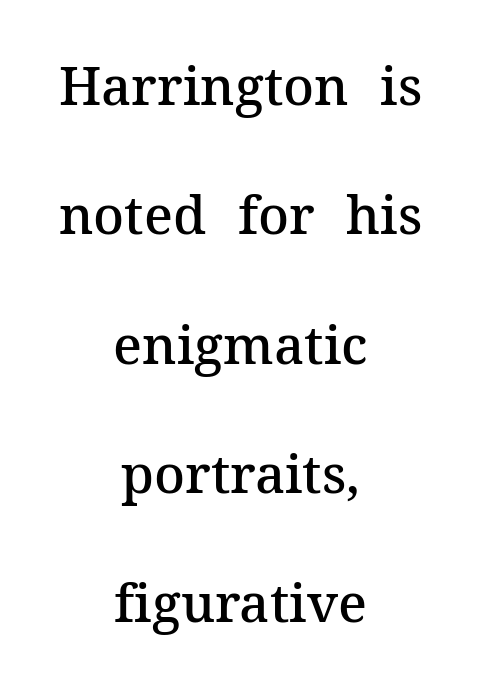
The image shows 53 px semibold serif type, upright; set centered, loose line spacing (2.44x), normal letter spacing, not underlined; medium stroke contrast and a medium x-height.
